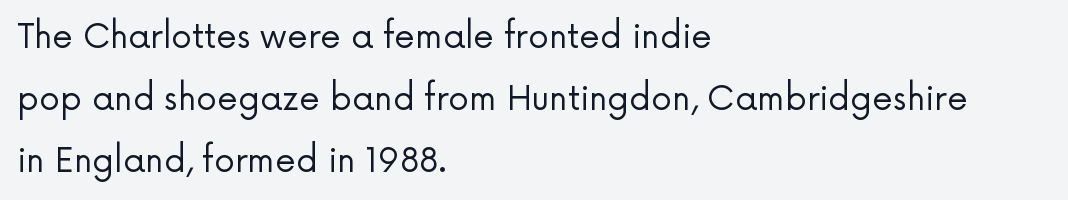
The area under the type is left untouched. Vertical stems look standard width or narrower in stroke. Is this a fixed-width face? No — the glyphs have proportional, varying widths. Posture: vertical.
